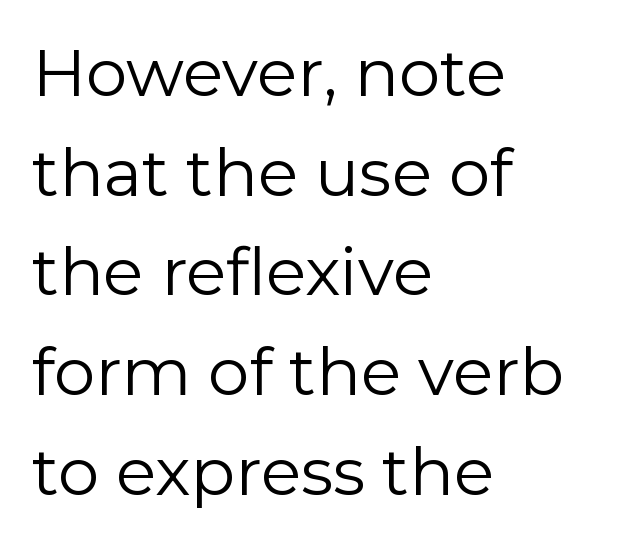
Teacher's note: observe the even left margin — that is flush-left alignment. The letters look calm and open, with moderate or lighter stems. Look at the tracking — it's just the regular setting, nothing added. The passage shown is typeset with a sans-serif family. This is roman type, the default non-slanted kind. Horizontal bands of white between lines are of average thickness.
